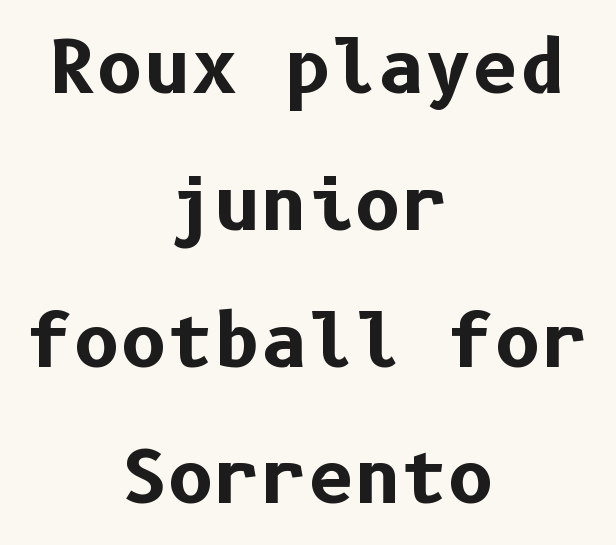
Q: Is the text bold? A: Yes.
Q: Is the text italic (slanted)? A: No, it is upright.
Q: Is the typeface a serif or a sans-serif typeface? A: Sans-serif.
Q: Is the text underlined? A: No.
Q: How is the paragraph aligned? A: Centered.
Q: Is the spacing between letters normal or unusually wide? A: Normal.
Q: Is the spacing between lines tight, normal or loose? A: Loose.
Q: Width (condensed, normal, or wide)? A: Normal.
Q: Stroke contrast? A: Low.
Q: x-height? A: Medium.
